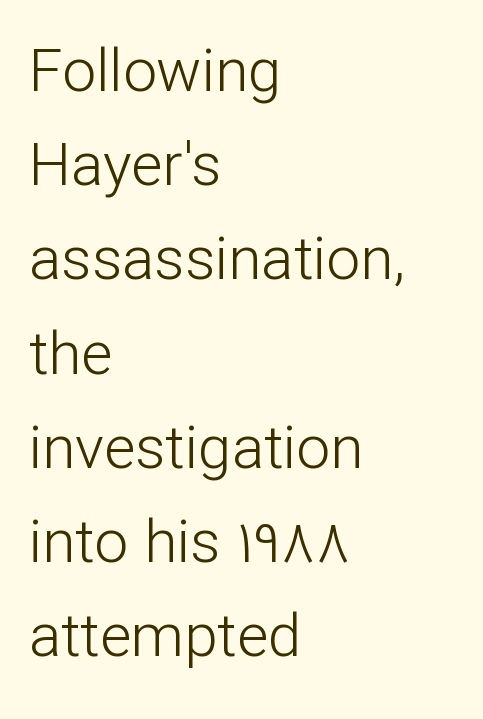
{"serif": "no", "italic": "no", "bold": "no", "weight": "light", "width": "normal", "stroke_contrast": "low", "x_height": "medium", "monospaced": "no", "underline": "no", "align": "left", "line_spacing": "normal", "line_spacing_ratio": 1.57, "letter_spacing": "normal", "letter_spacing_em": 0.0, "glyph_px": 60}
